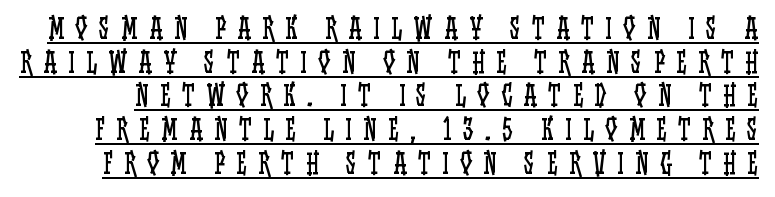
Q: Is the text bold? A: No.
Q: Is the text italic (slanted)? A: No, it is upright.
Q: Is the text underlined? A: Yes.
Q: Is the spacing between letters normal or unusually wide? A: Unusually wide.
Q: Is the spacing between lines tight, normal or loose? A: Normal.
